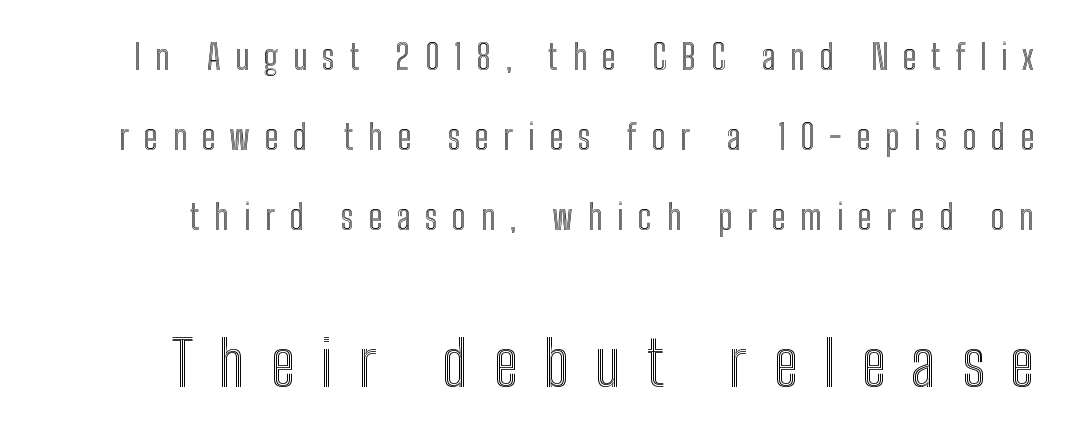
The image shows 62 px condensed type, upright; set loose line spacing (2.29x), unusually wide letter spacing (+0.42 em), not underlined; the second (bottom) block is 1.77x larger; a medium x-height.
